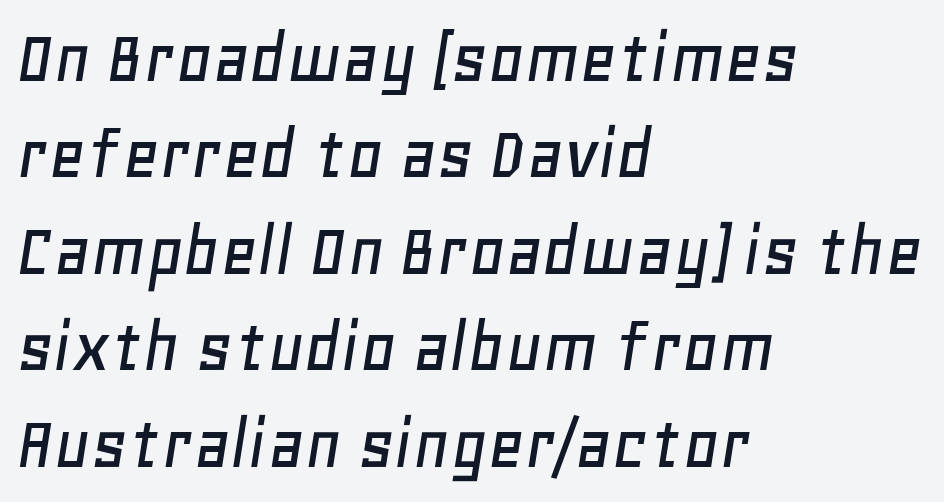
{"italic": "yes", "lean": "right", "slant_degrees": 11, "width": "normal", "stroke_contrast": "low", "x_height": "large", "monospaced": "no", "underline": "no", "align": "left", "line_spacing_ratio": 1.22, "letter_spacing": "normal", "letter_spacing_em": 0.0, "glyph_px": 79}
